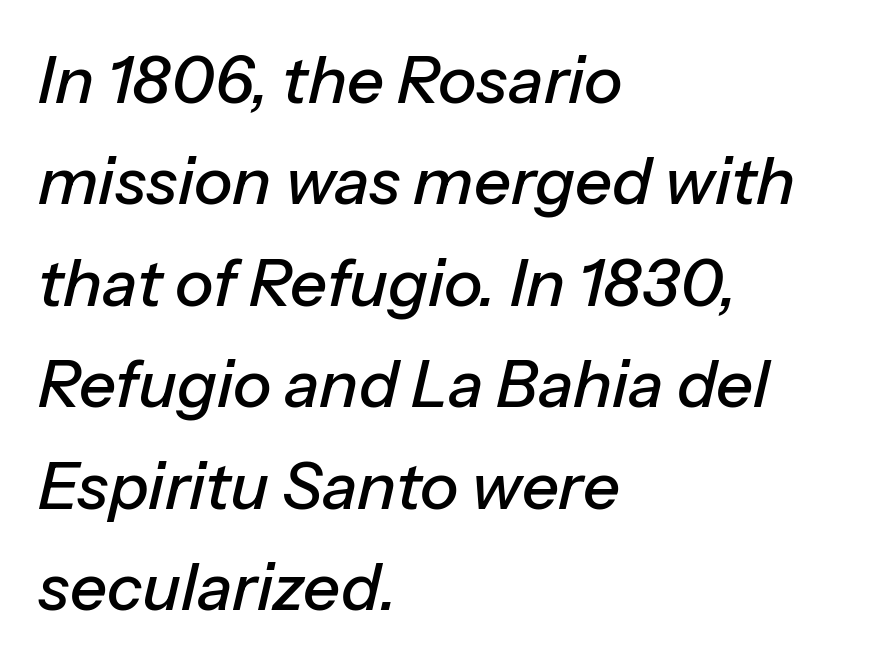
The tracking reads as untouched default to a designer's eye. These lines stack with their left ends in a neat column. The rows are spaced the way most documents space them. Type without underlining. These lines are rendered in a variable-pitch font.
